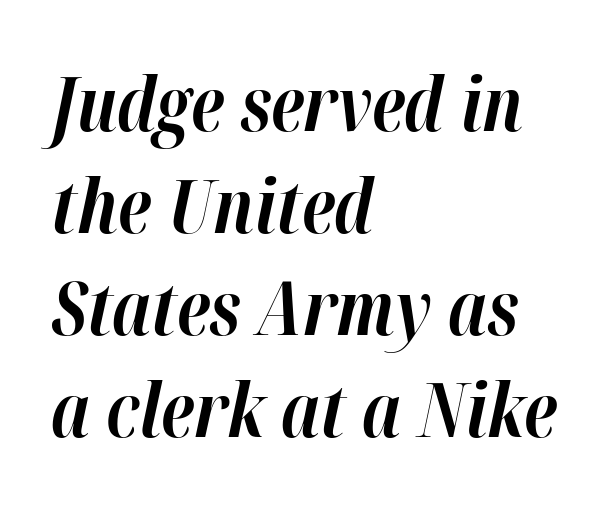
Q: Is the text bold? A: Yes.
Q: Is the text italic (slanted)? A: Yes, it leans right by about 12 degrees.
Q: Is the text underlined? A: No.
Q: How is the paragraph aligned? A: Left-aligned.
Q: Is the spacing between letters normal or unusually wide? A: Normal.
Q: Is the spacing between lines tight, normal or loose? A: Normal.
Q: Width (condensed, normal, or wide)? A: Normal.
Q: Stroke contrast? A: High.
Q: x-height? A: Medium.
Q: Monospaced? A: No.
